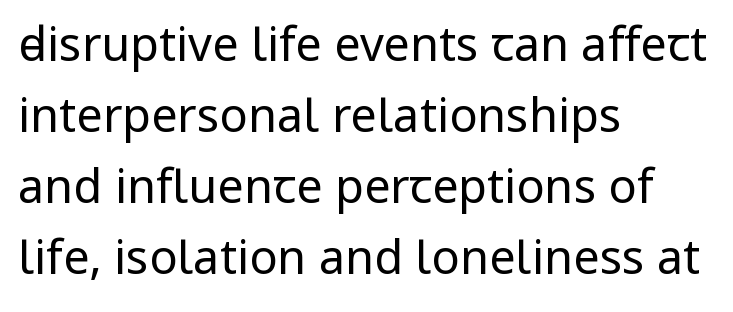
{"serif": "no", "italic": "no", "bold": "no", "weight": "regular", "width": "normal", "stroke_contrast": "low", "x_height": "medium", "monospaced": "no", "underline": "no", "align": "left", "line_spacing": "normal", "line_spacing_ratio": 1.51, "letter_spacing": "normal", "letter_spacing_em": 0.0, "glyph_px": 47}
